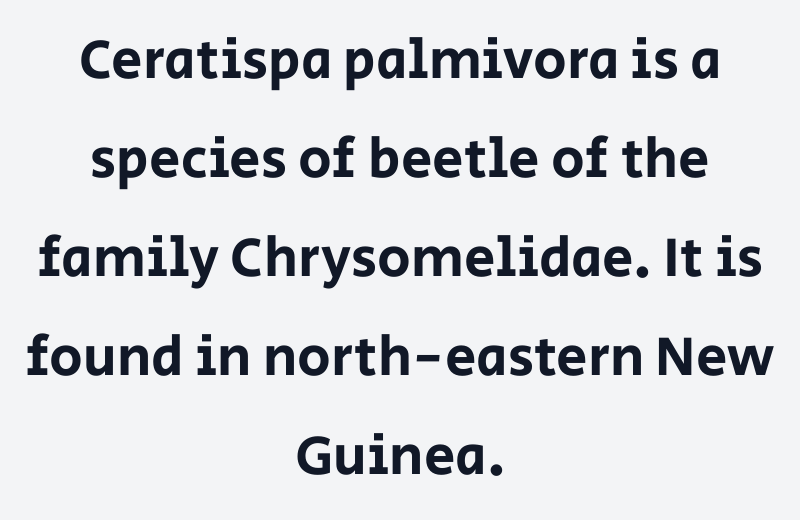
{"serif": "no", "italic": "no", "width": "normal", "stroke_contrast": "low", "x_height": "large", "monospaced": "no", "underline": "no", "align": "center", "line_spacing_ratio": 1.77, "letter_spacing": "normal", "letter_spacing_em": 0.0, "glyph_px": 56}
